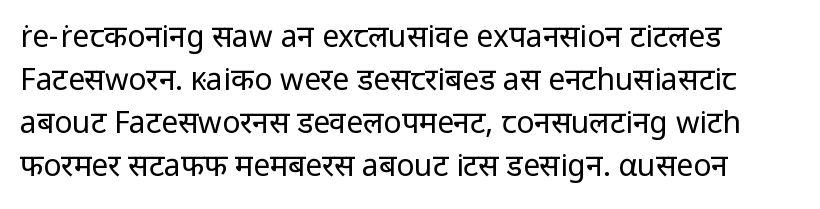
{"serif": "no", "italic": "no", "bold": "no", "weight": "regular", "width": "normal", "stroke_contrast": "low", "x_height": "medium", "monospaced": "no", "underline": "no", "align": "left", "line_spacing": "normal", "line_spacing_ratio": 1.43, "letter_spacing": "normal", "letter_spacing_em": 0.0, "glyph_px": 30}
